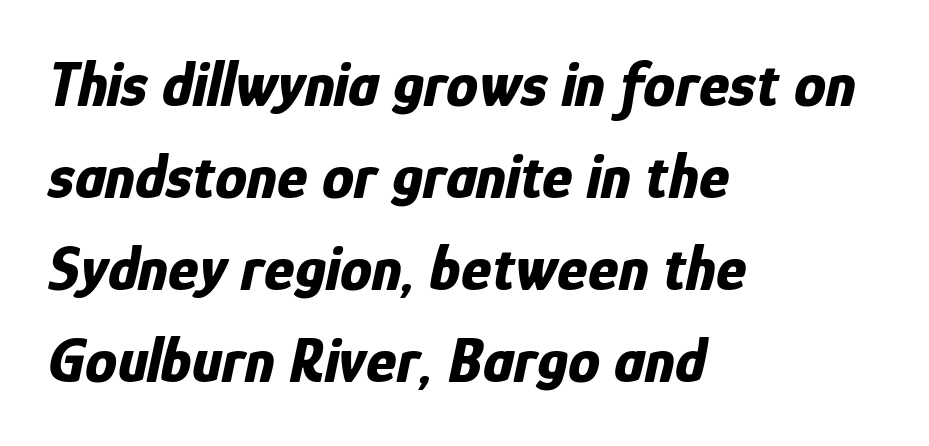
The image shows 64 px bold, condensed type, italic (leaning right); set left-aligned, normal line spacing (1.44x), normal letter spacing, not underlined; low stroke contrast and a medium x-height.
